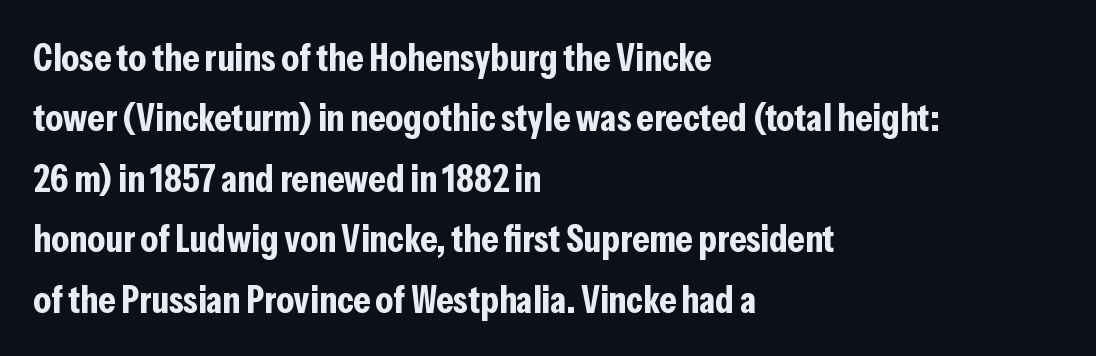
Q: Is the text bold? A: Yes.
Q: Is the text italic (slanted)? A: No, it is upright.
Q: Is the typeface a serif or a sans-serif typeface? A: Sans-serif.
Q: Is the text underlined? A: No.
Q: How is the paragraph aligned? A: Left-aligned.
Q: Is the spacing between letters normal or unusually wide? A: Normal.
Q: Is the spacing between lines tight, normal or loose? A: Normal.
Q: Width (condensed, normal, or wide)? A: Condensed.
Q: Stroke contrast? A: Low.
Q: x-height? A: Medium.
Q: Monospaced? A: No.
